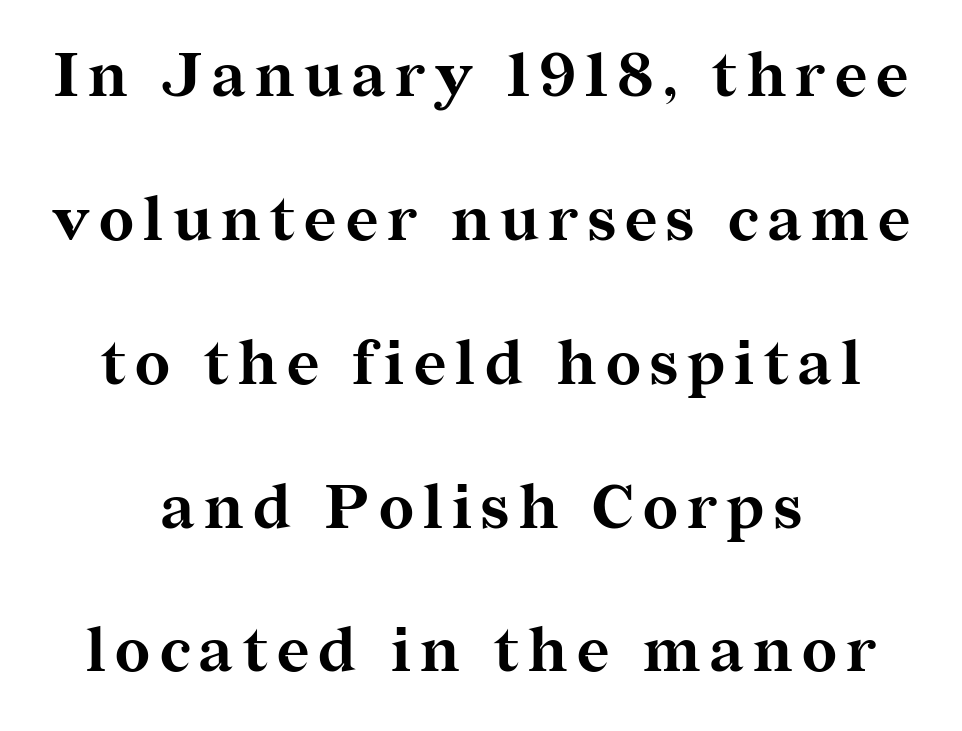
Stroke terminals: seriffed. Words float on clear page, feet unadorned. Vertically, the passage feels expansive, rows floating well apart. The typography opts for an upright posture over an oblique one.
